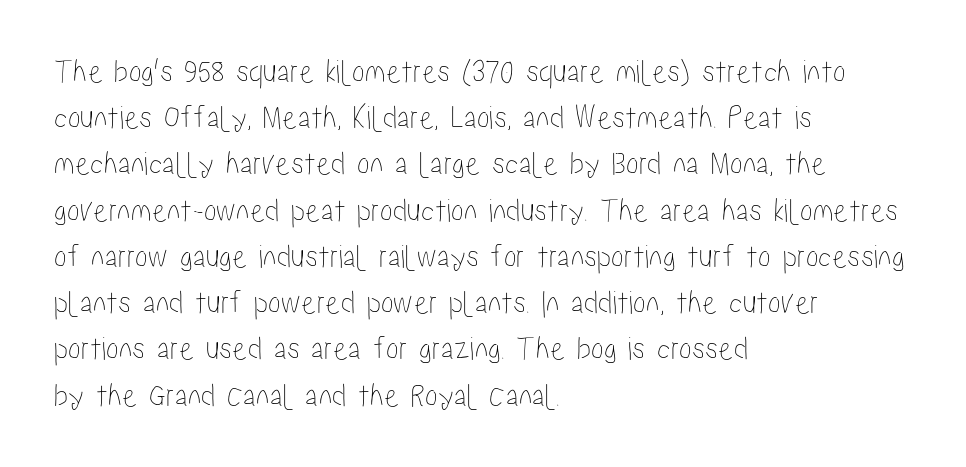
The image shows 34 px condensed type, upright; set left-aligned, normal line spacing (1.36x), normal letter spacing, not underlined; low stroke contrast and a medium x-height.
